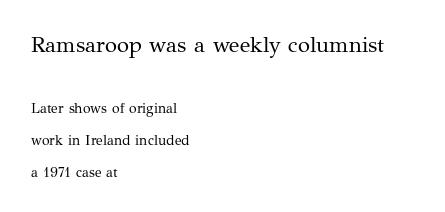
The image shows 22 px text type, upright; set left-aligned, loose line spacing (2.28x), normal letter spacing, not underlined; the first (top) block is 1.57x larger.
